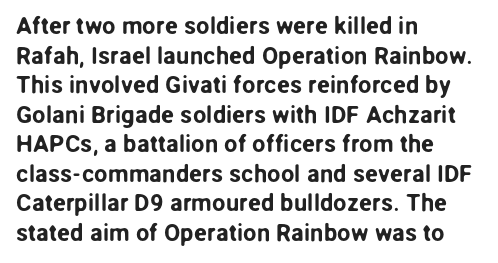
The rag falls on the right side of this text block. This sample uses an upright cut, with every glyph sitting square on the baseline. This sample uses plain, unmodified letter spacing. The strip under each line holds only bare page.
